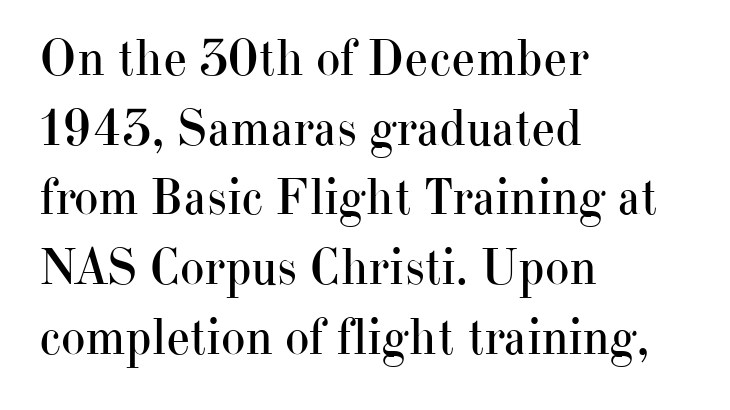
{"serif": "yes", "italic": "no", "bold": "no", "weight": "regular", "width": "normal", "stroke_contrast": "high", "x_height": "small", "monospaced": "no", "underline": "no", "align": "left", "line_spacing": "normal", "line_spacing_ratio": 1.34, "letter_spacing": "normal", "letter_spacing_em": 0.0, "glyph_px": 52}
